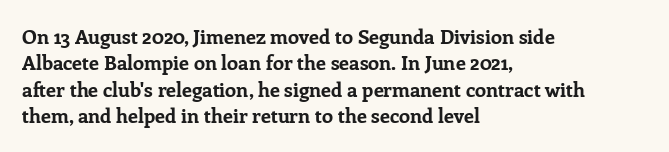
The image shows 20 px bold type, upright; set left-aligned, normal line spacing (1.32x), normal letter spacing, not underlined.
